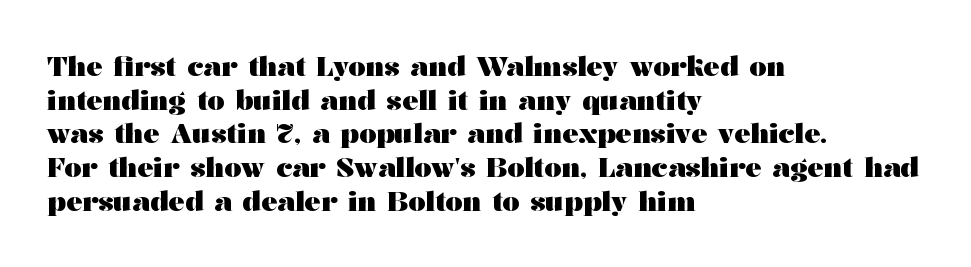
Its strokes are broad and dark, the hallmark of bold type. It's the straight-up-and-down kind of type. Regular leading. Caption: standard tracking, unaltered.
